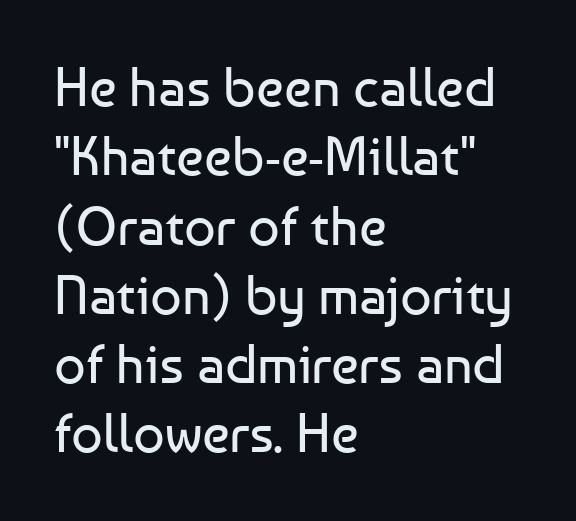
The image shows 55 px regular-weight sans-serif type, upright; set left-aligned, normal line spacing (1.26x), normal letter spacing, not underlined; low stroke contrast and a medium x-height.
